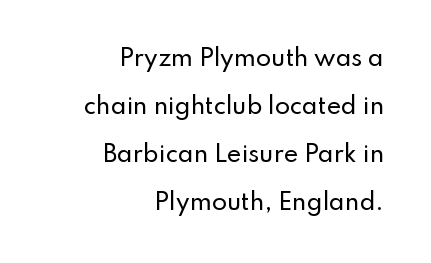
Q: Is the text italic (slanted)? A: No, it is upright.
Q: Is the text underlined? A: No.
Q: How is the paragraph aligned? A: Right-aligned.
Q: Is the spacing between letters normal or unusually wide? A: Normal.
Q: Is the spacing between lines tight, normal or loose? A: Loose.
